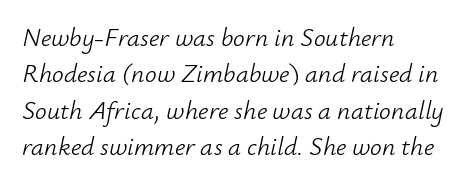
{"italic": "yes", "lean": "right", "slant_degrees": 12, "bold": "no", "underline": "no", "align": "left", "line_spacing": "normal", "line_spacing_ratio": 1.4, "letter_spacing": "normal", "letter_spacing_em": 0.0, "glyph_px": 26}
